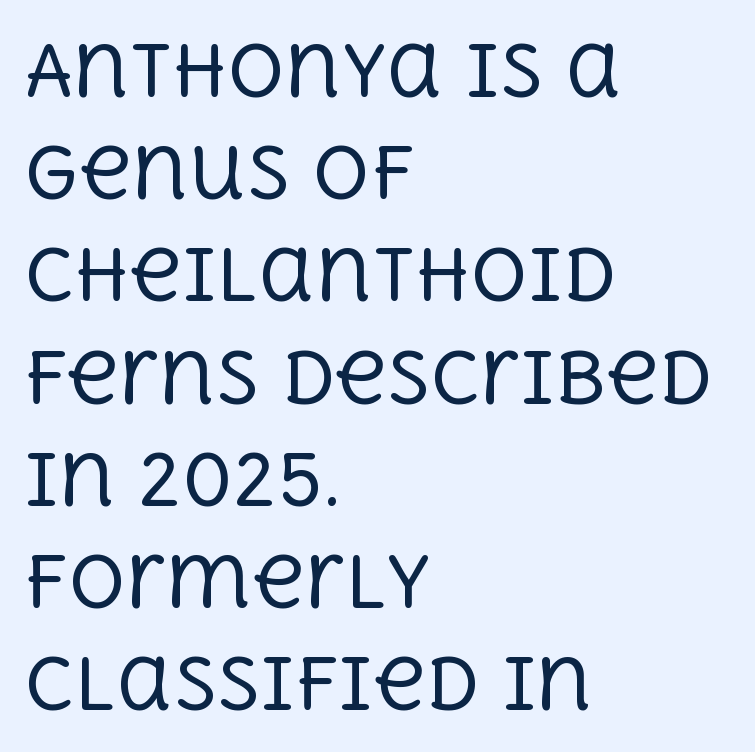
Q: Is the text bold? A: No.
Q: Is the text italic (slanted)? A: No, it is upright.
Q: Is the typeface a serif or a sans-serif typeface? A: Serif.
Q: Is the text underlined? A: No.
Q: How is the paragraph aligned? A: Left-aligned.
Q: Is the spacing between letters normal or unusually wide? A: Normal.
Q: Is the spacing between lines tight, normal or loose? A: Normal.
Q: Width (condensed, normal, or wide)? A: Normal.
Q: x-height? A: Large.
Q: Monospaced? A: No.
